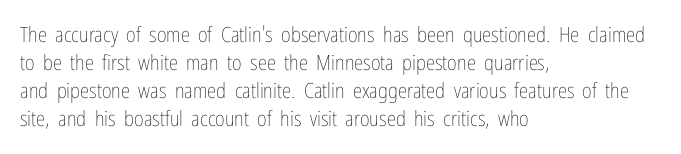
The image shows 21 px text type, upright; set left-aligned, normal line spacing (1.34x), normal letter spacing, not underlined.
